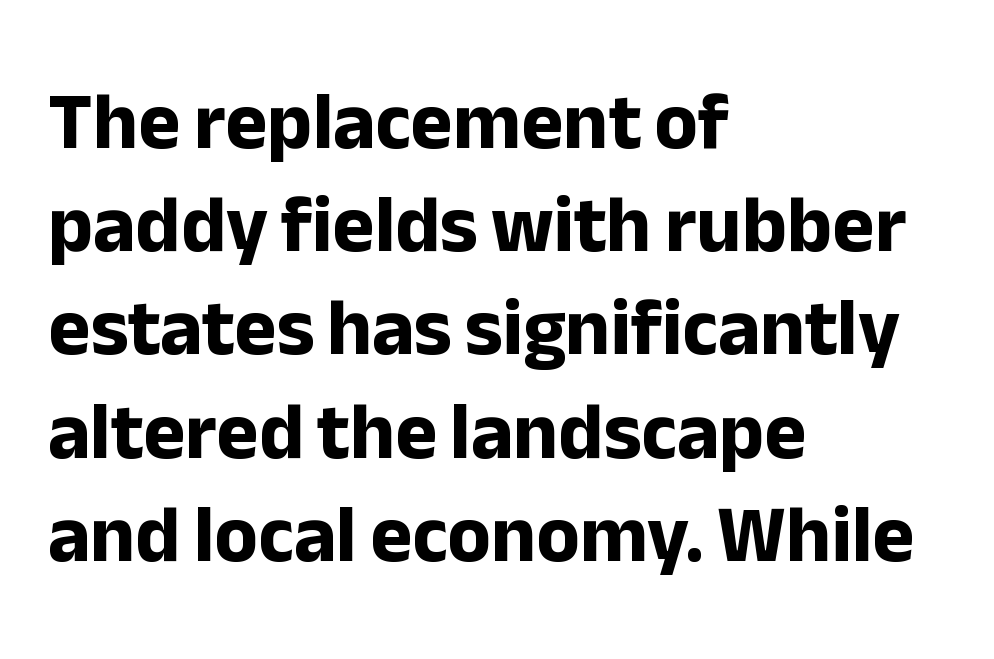
Q: Is the text bold? A: Yes.
Q: Is the text italic (slanted)? A: No, it is upright.
Q: Is the typeface a serif or a sans-serif typeface? A: Sans-serif.
Q: Is the text underlined? A: No.
Q: How is the paragraph aligned? A: Left-aligned.
Q: Is the spacing between letters normal or unusually wide? A: Normal.
Q: Is the spacing between lines tight, normal or loose? A: Normal.
Q: Width (condensed, normal, or wide)? A: Normal.
Q: Stroke contrast? A: Low.
Q: x-height? A: Medium.
Q: Monospaced? A: No.
